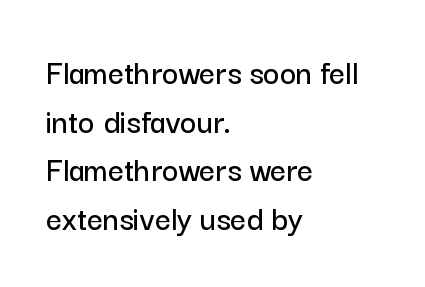
What's the leading like? Ordinary, nothing unusual. Clear beneath every line of the passage. Font category for this specimen: sans-serif. The paragraph shown leans on its left margin. Each letter keeps its own natural width here, so spacing adapts to shape. This rendering leaves character spacing at its baseline value.
